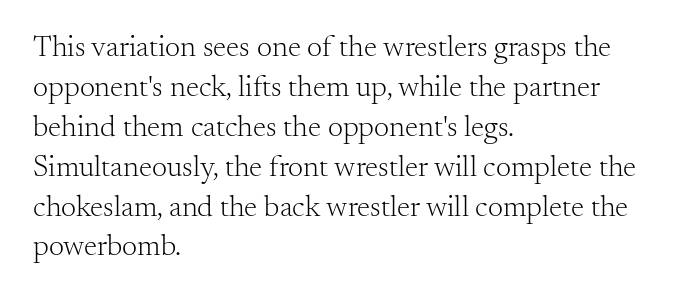
{"serif": "yes", "italic": "no", "bold": "no", "weight": "light", "width": "normal", "stroke_contrast": "medium", "x_height": "small", "monospaced": "no", "underline": "no", "align": "left", "line_spacing": "normal", "line_spacing_ratio": 1.33, "letter_spacing": "normal", "letter_spacing_em": 0.0, "glyph_px": 30}
